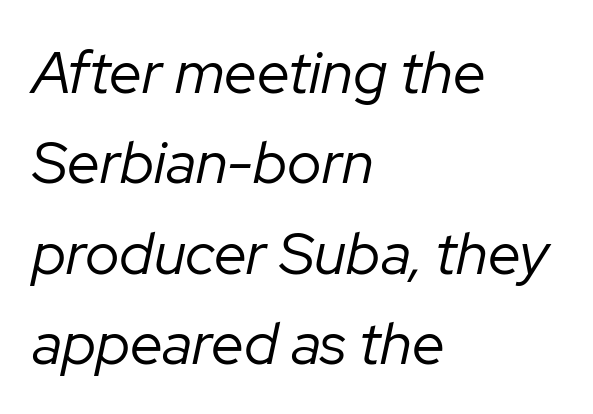
Q: Is the text bold? A: No.
Q: Is the text italic (slanted)? A: Yes, it leans right by about 12 degrees.
Q: Is the text underlined? A: No.
Q: How is the paragraph aligned? A: Left-aligned.
Q: Is the spacing between letters normal or unusually wide? A: Normal.
Q: Is the spacing between lines tight, normal or loose? A: Normal.
Q: Width (condensed, normal, or wide)? A: Normal.
Q: Stroke contrast? A: Low.
Q: x-height? A: Medium.
Q: Monospaced? A: No.
